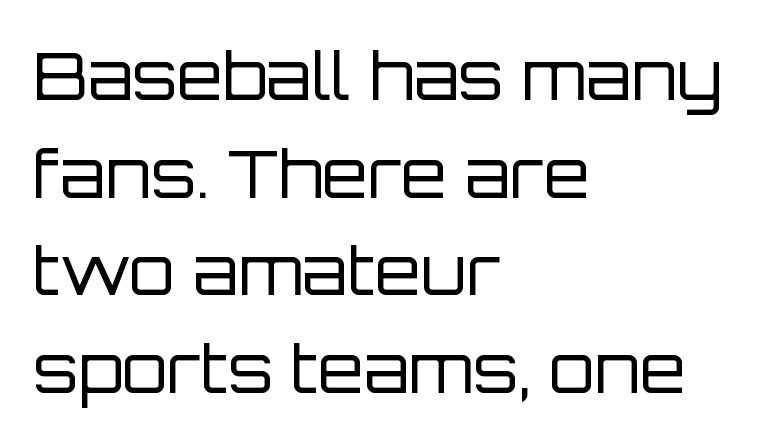
Character widths vary here, with narrow letters taking less room than wide ones. This block has exactly the height ordinary leading produces. The words here are not underlined. Tracking value appears to be zero — textbook default spacing. Letters have the restrained weight of plain body copy at most.
